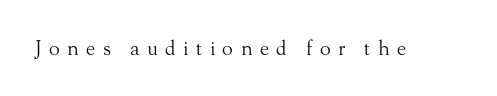
{"italic": "no", "bold": "no", "underline": "no", "letter_spacing": "wide", "letter_spacing_em": 0.37, "glyph_px": 20}
